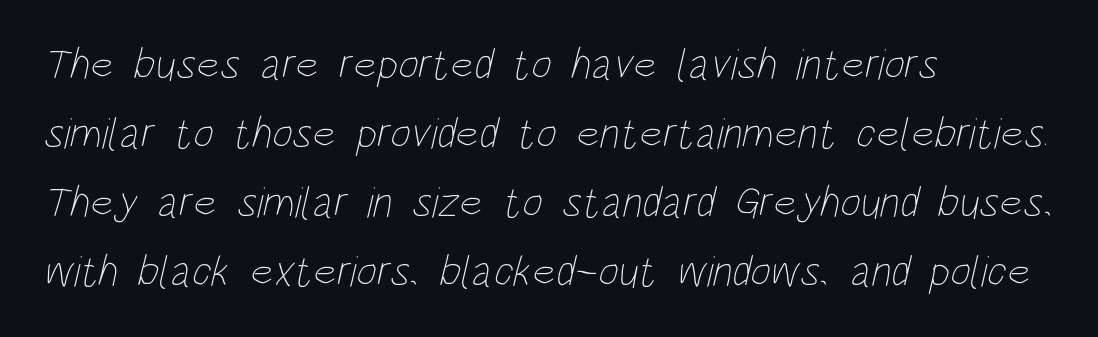
The image shows 44 px thin, condensed type; set left-aligned, normal line spacing (1.57x), normal letter spacing, not underlined; low stroke contrast and a large x-height.
